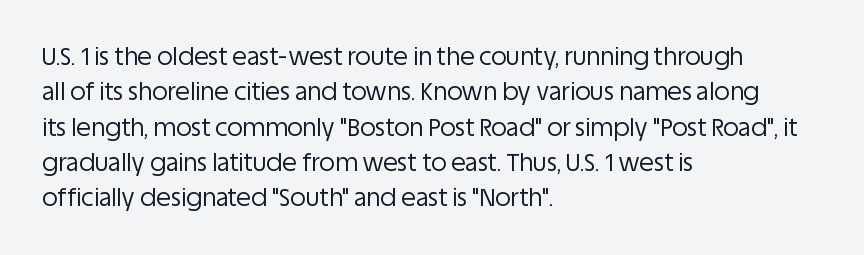
{"italic": "no", "bold": "no", "underline": "no", "align": "left", "line_spacing": "normal", "line_spacing_ratio": 1.47, "letter_spacing": "normal", "letter_spacing_em": 0.0, "glyph_px": 24}
